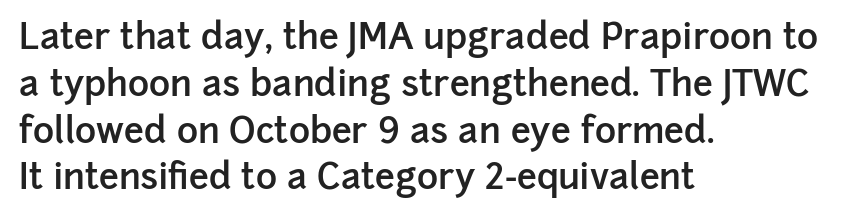
{"serif": "no", "italic": "no", "bold": "semi", "weight": "semibold", "width": "normal", "stroke_contrast": "low", "x_height": "medium", "monospaced": "no", "underline": "no", "align": "left", "line_spacing": "normal", "line_spacing_ratio": 1.3, "letter_spacing": "normal", "letter_spacing_em": 0.0, "glyph_px": 36}
